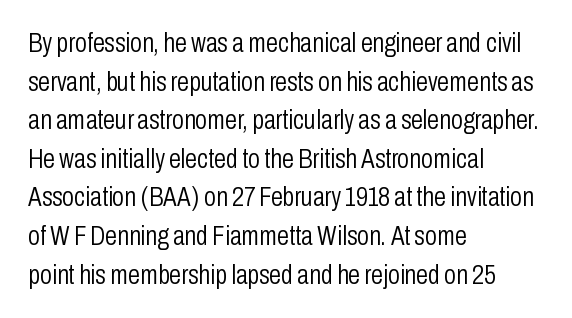
The image shows 27 px text type, upright; set left-aligned, normal line spacing (1.43x), normal letter spacing, not underlined.
